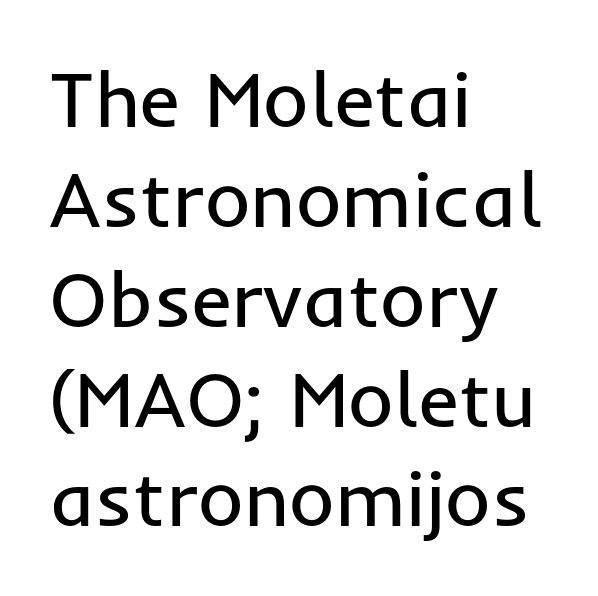
The line texture is even and compact thanks to regular tracking. The block of text has a typical density, with ordinary space between rows. Is the type heavy? It reads as light-to-regular instead. Unlike italic type, these characters show no tilt at all. A sans-serif font was chosen for this passage.
